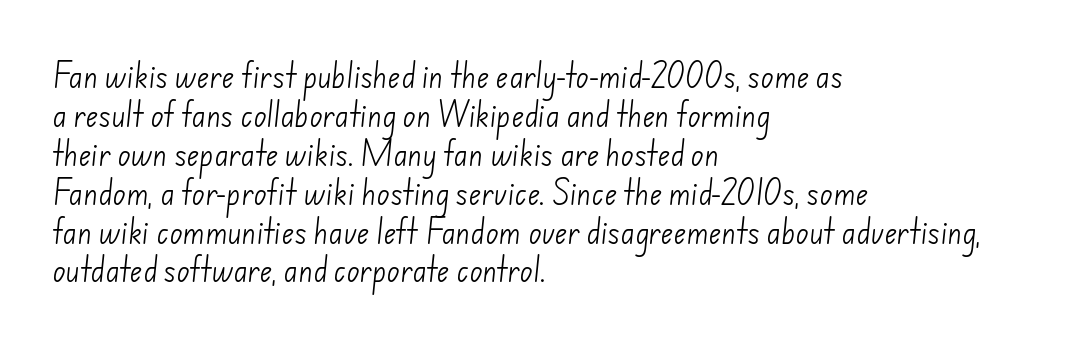
{"bold": "no", "underline": "no", "align": "left", "line_spacing": "normal", "line_spacing_ratio": 1.44, "letter_spacing": "normal", "letter_spacing_em": 0.0, "glyph_px": 27}
